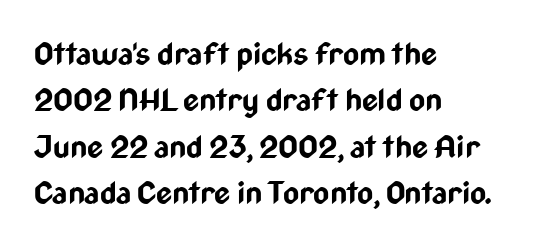
The image shows 31 px bold, condensed sans-serif type, upright; set left-aligned, normal line spacing (1.5x), normal letter spacing, not underlined; low stroke contrast and a medium x-height.
